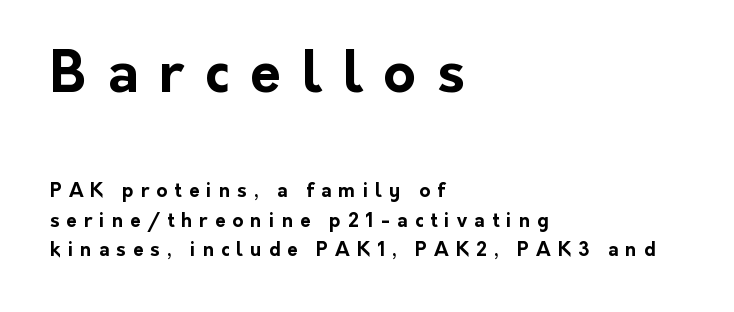
Successive baselines arrive at the customary interval. Note the varied advance widths — an 'i' is clearly narrower than an 'm'. The font's upright variant was chosen for this text. What kind of face is this? One without serifs — a sans. Display-style spreading of the glyphs; the letterfit is very open.
